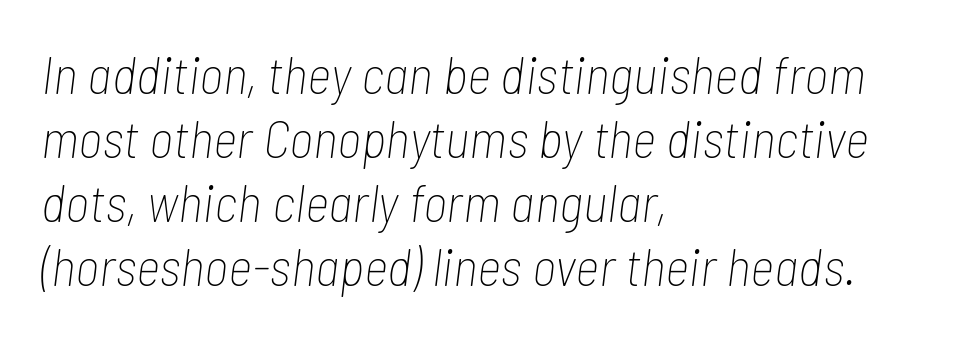
{"italic": "yes", "lean": "right", "slant_degrees": 7, "bold": "no", "weight": "thin", "width": "condensed", "stroke_contrast": "low", "x_height": "medium", "monospaced": "no", "underline": "no", "align": "left", "line_spacing_ratio": 1.21, "letter_spacing": "normal", "letter_spacing_em": 0.0, "glyph_px": 53}
